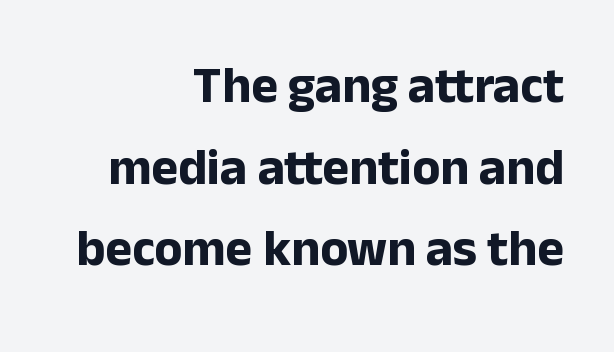
The image shows 51 px bold sans-serif type, upright; set right-aligned, normal line spacing (1.6x), normal letter spacing, not underlined; low stroke contrast and a medium x-height.
